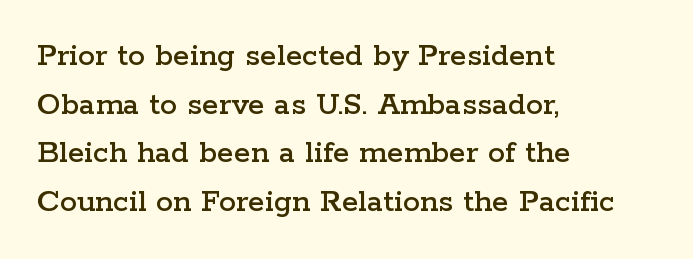
Q: Is the text italic (slanted)? A: No, it is upright.
Q: Is the typeface a serif or a sans-serif typeface? A: Serif.
Q: Is the text underlined? A: No.
Q: How is the paragraph aligned? A: Left-aligned.
Q: Is the spacing between letters normal or unusually wide? A: Normal.
Q: Is the spacing between lines tight, normal or loose? A: Normal.
Q: Width (condensed, normal, or wide)? A: Wide.
Q: Stroke contrast? A: Low.
Q: x-height? A: Medium.
Q: Monospaced? A: No.
